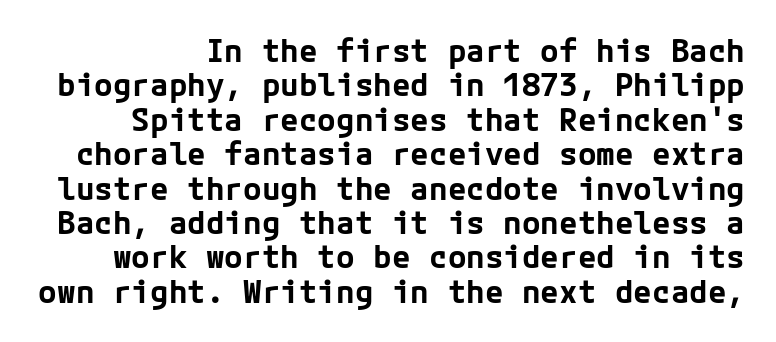
Q: Is the text bold? A: Yes.
Q: Is the text italic (slanted)? A: No, it is upright.
Q: Is the typeface a serif or a sans-serif typeface? A: Sans-serif.
Q: Is the text underlined? A: No.
Q: Is the spacing between letters normal or unusually wide? A: Normal.
Q: Is the spacing between lines tight, normal or loose? A: Tight.
Q: Width (condensed, normal, or wide)? A: Normal.
Q: Stroke contrast? A: Low.
Q: x-height? A: Medium.
